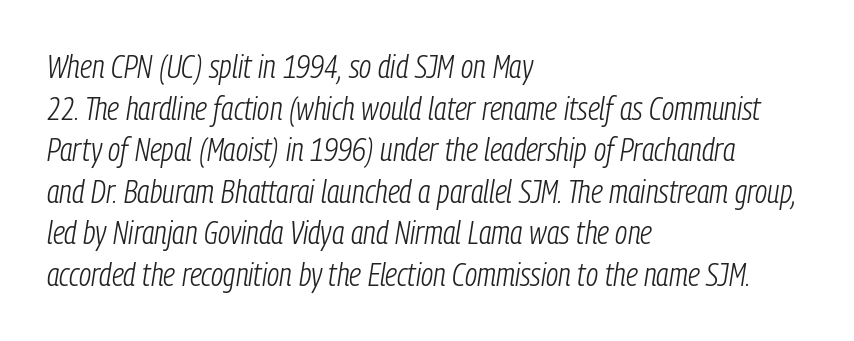
Q: Is the text bold? A: No.
Q: Is the text italic (slanted)? A: Yes, it leans right by about 9 degrees.
Q: Is the text underlined? A: No.
Q: How is the paragraph aligned? A: Left-aligned.
Q: Is the spacing between letters normal or unusually wide? A: Normal.
Q: Is the spacing between lines tight, normal or loose? A: Normal.
Q: Width (condensed, normal, or wide)? A: Condensed.
Q: Stroke contrast? A: Low.
Q: x-height? A: Medium.
Q: Monospaced? A: No.
